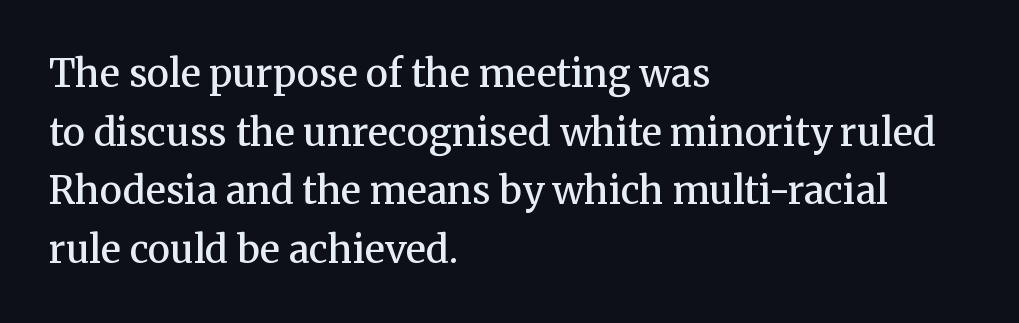
{"serif": "yes", "italic": "no", "bold": "semi", "weight": "semibold", "width": "normal", "stroke_contrast": "medium", "x_height": "medium", "monospaced": "no", "underline": "no", "align": "left", "line_spacing": "normal", "line_spacing_ratio": 1.54, "letter_spacing": "normal", "letter_spacing_em": 0.0, "glyph_px": 38}
